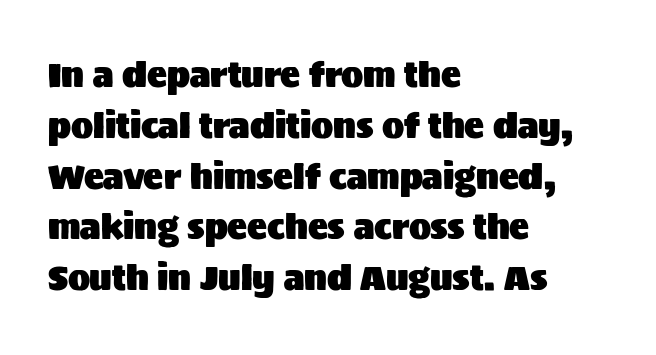
{"serif": "no", "italic": "no", "width": "normal", "stroke_contrast": "medium", "x_height": "large", "monospaced": "no", "underline": "no", "align": "left", "line_spacing": "normal", "line_spacing_ratio": 1.54, "letter_spacing": "normal", "letter_spacing_em": 0.0, "glyph_px": 33}
